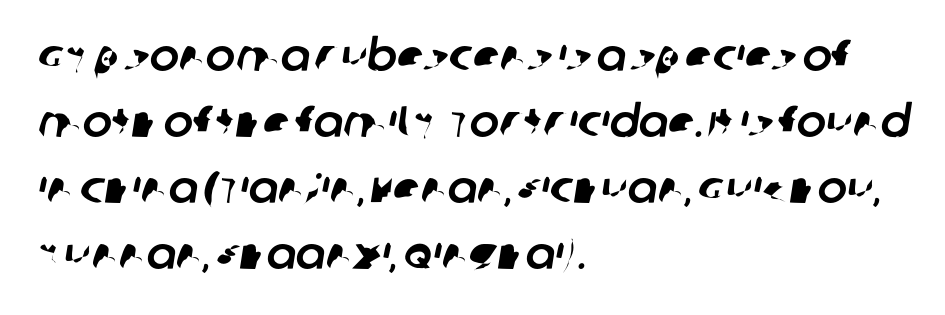
{"serif": "no", "width": "normal", "stroke_contrast": "low", "x_height": "large", "monospaced": "no", "underline": "no", "align": "left", "line_spacing": "normal", "line_spacing_ratio": 1.5, "letter_spacing": "normal", "letter_spacing_em": 0.0, "glyph_px": 44}
